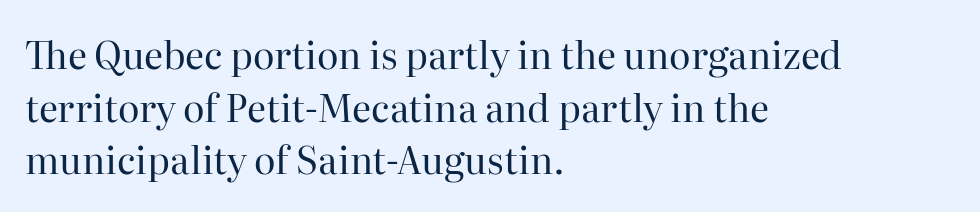
Q: Is the text bold? A: No.
Q: Is the text italic (slanted)? A: No, it is upright.
Q: Is the typeface a serif or a sans-serif typeface? A: Serif.
Q: Is the text underlined? A: No.
Q: How is the paragraph aligned? A: Left-aligned.
Q: Is the spacing between letters normal or unusually wide? A: Normal.
Q: Is the spacing between lines tight, normal or loose? A: Normal.
Q: Width (condensed, normal, or wide)? A: Normal.
Q: Stroke contrast? A: High.
Q: x-height? A: Medium.
Q: Monospaced? A: No.
